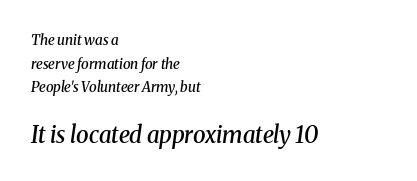
{"italic": "yes", "lean": "right", "slant_degrees": 8, "bold": "semi", "underline": "no", "align": "left", "line_spacing": "normal", "line_spacing_ratio": 1.68, "letter_spacing": "normal", "letter_spacing_em": 0.0, "larger_block": "second", "size_ratio": 1.64, "glyph_px": 23}
